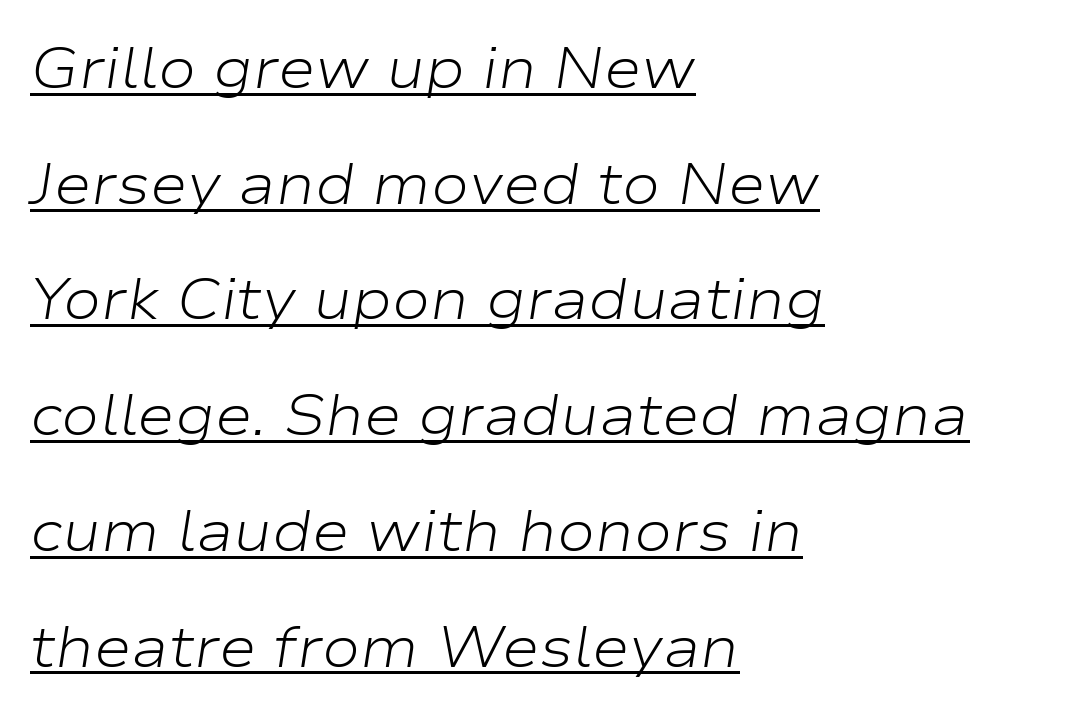
{"italic": "yes", "lean": "right", "slant_degrees": 9, "bold": "no", "weight": "light", "width": "wide", "stroke_contrast": "low", "x_height": "medium", "monospaced": "no", "underline": "yes", "align": "left", "line_spacing": "loose", "line_spacing_ratio": 2.03, "letter_spacing": "normal", "letter_spacing_em": 0.0, "glyph_px": 57}
